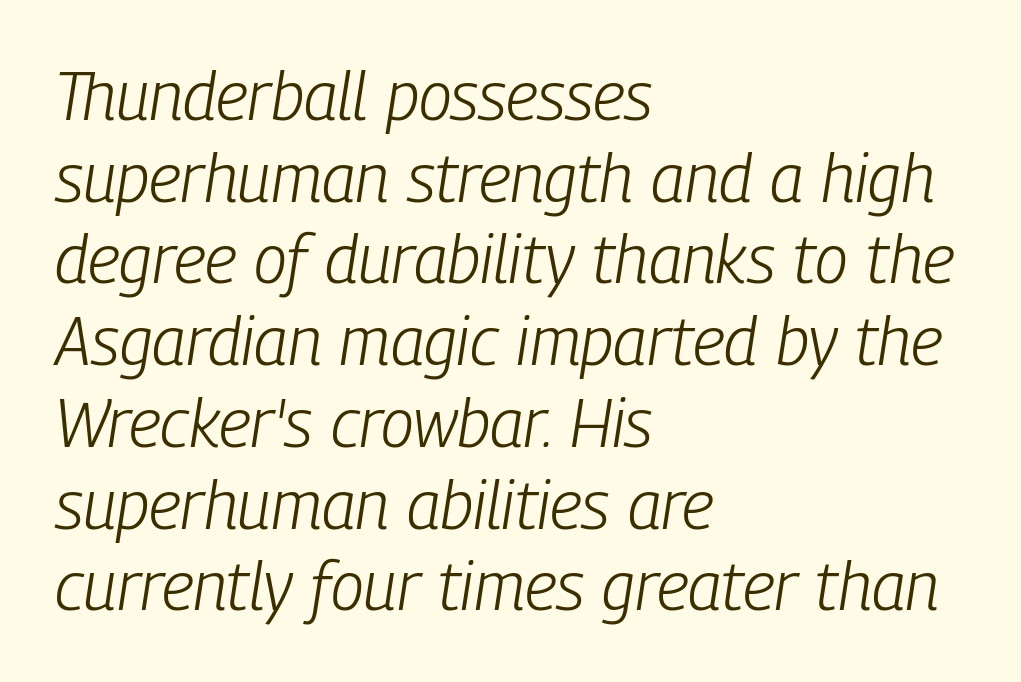
The image shows 67 px light, condensed type, italic (leaning right); set left-aligned, line spacing 1.22x, normal letter spacing, not underlined; low stroke contrast and a medium x-height.
